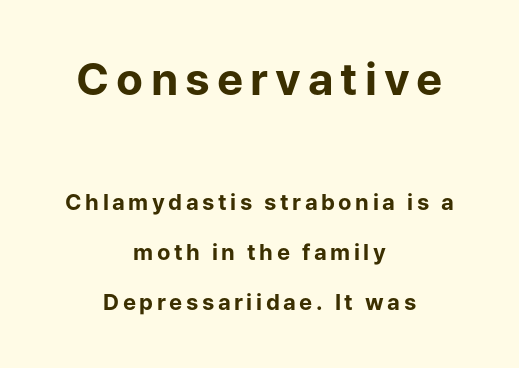
{"serif": "no", "italic": "no", "bold": "yes", "weight": "bold", "width": "normal", "stroke_contrast": "low", "x_height": "medium", "monospaced": "no", "underline": "no", "align": "center", "line_spacing": "loose", "line_spacing_ratio": 2.28, "larger_block": "first", "size_ratio": 2.0, "glyph_px": 44}
